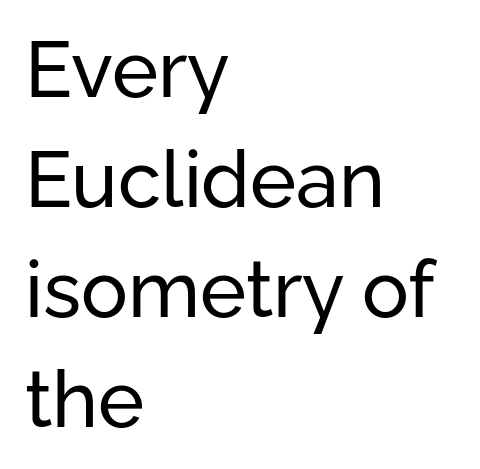
Q: Is the text bold? A: No.
Q: Is the text italic (slanted)? A: No, it is upright.
Q: Is the typeface a serif or a sans-serif typeface? A: Sans-serif.
Q: Is the text underlined? A: No.
Q: How is the paragraph aligned? A: Left-aligned.
Q: Is the spacing between letters normal or unusually wide? A: Normal.
Q: Is the spacing between lines tight, normal or loose? A: Normal.
Q: Width (condensed, normal, or wide)? A: Normal.
Q: Stroke contrast? A: Low.
Q: x-height? A: Medium.
Q: Monospaced? A: No.
